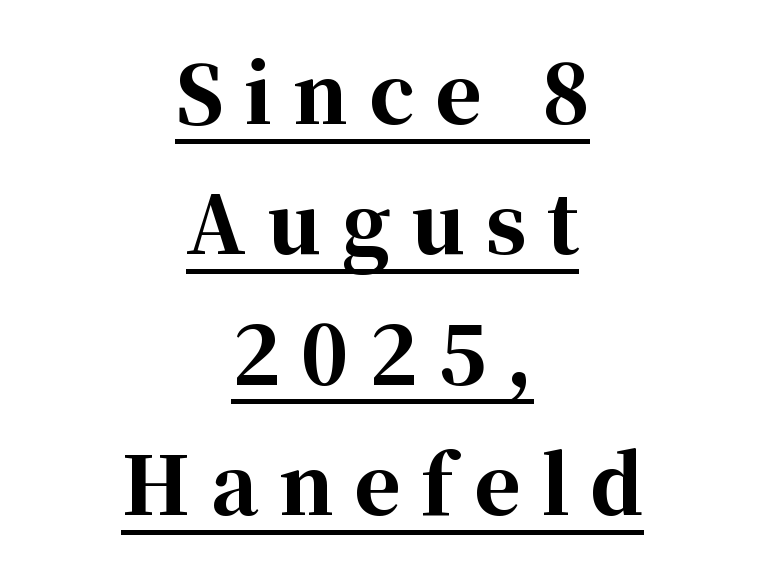
The image shows 79 px bold serif type, upright; set centered, normal line spacing (1.65x), unusually wide letter spacing (+0.26 em), underlined; high stroke contrast and a medium x-height.
